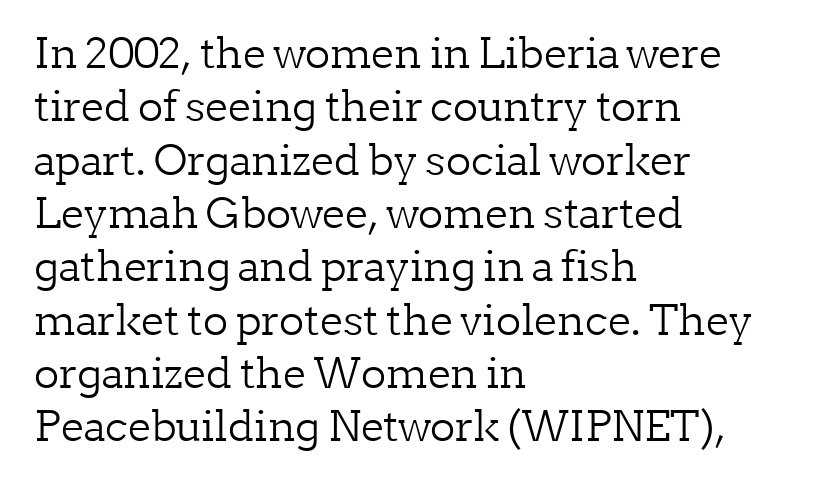
The image shows 42 px light serif type, upright; set left-aligned, normal line spacing (1.27x), normal letter spacing, not underlined; low stroke contrast and a medium x-height.
